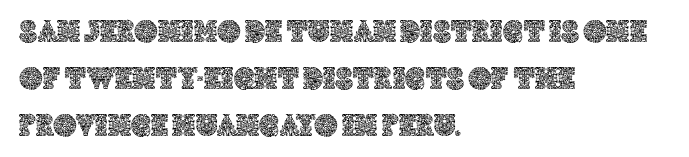
Q: Is the text italic (slanted)? A: No, it is upright.
Q: Is the text underlined? A: No.
Q: How is the paragraph aligned? A: Left-aligned.
Q: Is the spacing between letters normal or unusually wide? A: Normal.
Q: Is the spacing between lines tight, normal or loose? A: Normal.
Q: Width (condensed, normal, or wide)? A: Normal.
Q: x-height? A: Large.
Q: Monospaced? A: No.
